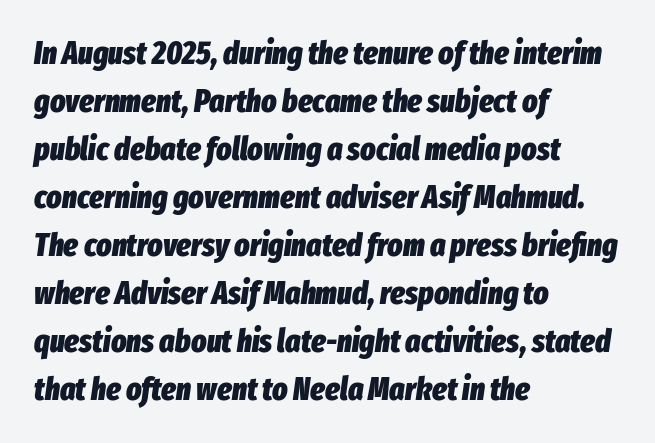
Rows of type keep a routine distance in the vertical direction. All the whitespace from short lines collects on the right. The glyphs are unaccompanied by any horizontal stroke below them. Stroke thickness is high; the sample reads as a true bold. Think of a printed novel: that variable character pitch is what you see here. This sample uses plain, unmodified letter spacing.
